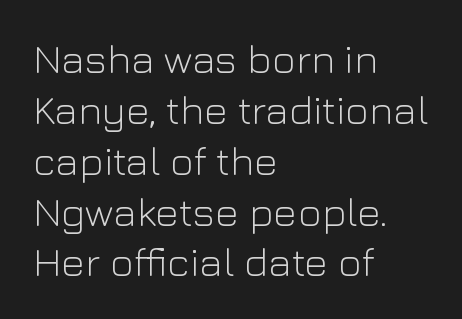
Q: Is the text bold? A: No.
Q: Is the text italic (slanted)? A: No, it is upright.
Q: Is the typeface a serif or a sans-serif typeface? A: Sans-serif.
Q: Is the text underlined? A: No.
Q: How is the paragraph aligned? A: Left-aligned.
Q: Is the spacing between letters normal or unusually wide? A: Normal.
Q: Width (condensed, normal, or wide)? A: Normal.
Q: Stroke contrast? A: Low.
Q: x-height? A: Medium.
Q: Monospaced? A: No.
